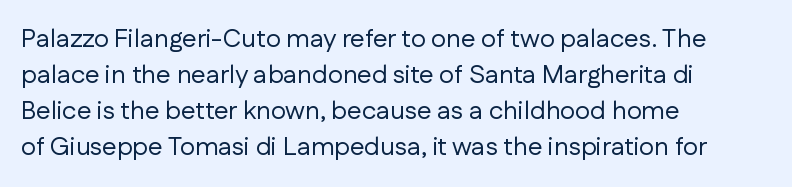
The image shows 26 px text type, upright; set left-aligned, normal line spacing (1.38x), normal letter spacing, not underlined.
